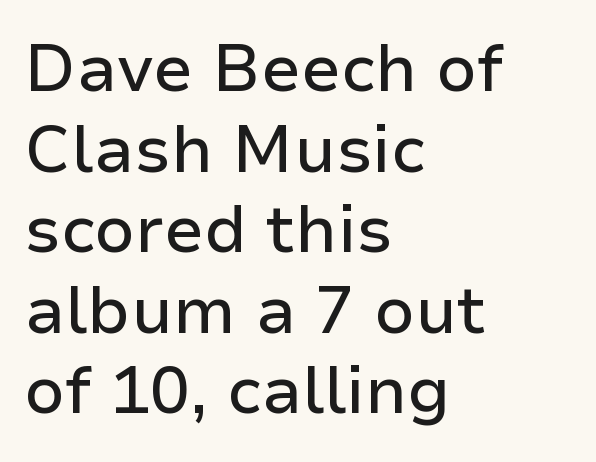
The image shows 66 px sans-serif type, upright; set left-aligned, line spacing 1.22x, normal letter spacing, not underlined; low stroke contrast and a medium x-height.
